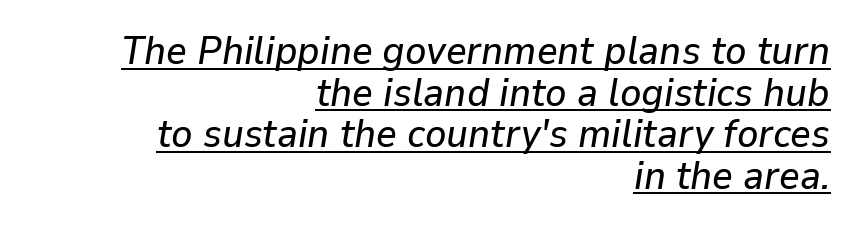
{"italic": "yes", "lean": "right", "slant_degrees": 9, "width": "normal", "stroke_contrast": "low", "x_height": "medium", "monospaced": "no", "underline": "yes", "align": "right", "line_spacing": "tight", "line_spacing_ratio": 1.04, "letter_spacing": "normal", "letter_spacing_em": 0.0, "glyph_px": 40}
